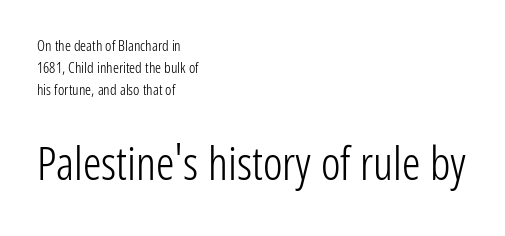
{"serif": "no", "italic": "no", "bold": "no", "weight": "light", "width": "condensed", "stroke_contrast": "low", "x_height": "medium", "monospaced": "no", "underline": "no", "align": "left", "line_spacing": "normal", "line_spacing_ratio": 1.46, "letter_spacing": "normal", "letter_spacing_em": 0.0, "larger_block": "second", "size_ratio": 3.07, "glyph_px": 46}
